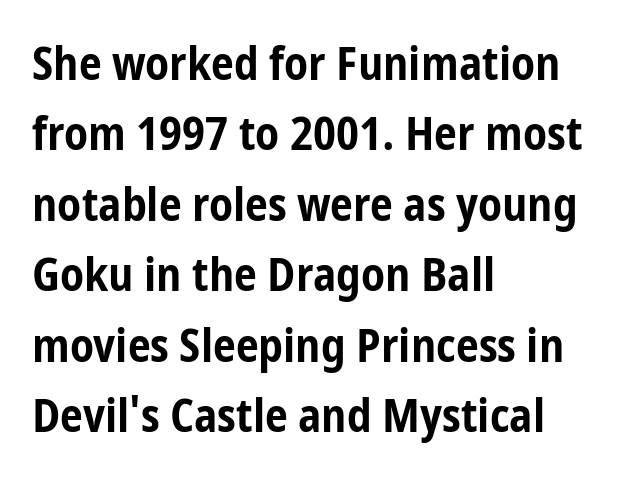
{"serif": "no", "italic": "no", "bold": "yes", "weight": "bold", "width": "condensed", "stroke_contrast": "low", "x_height": "medium", "monospaced": "no", "underline": "no", "align": "left", "line_spacing": "normal", "line_spacing_ratio": 1.53, "letter_spacing": "normal", "letter_spacing_em": 0.0, "glyph_px": 46}
